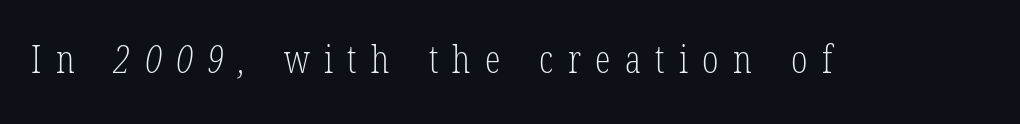
The image shows 39 px light, condensed serif type; set unusually wide letter spacing (+0.37 em), not underlined; low stroke contrast and a medium x-height.
